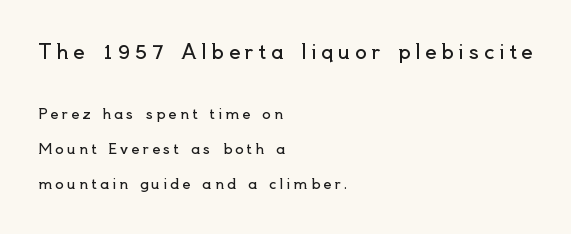
Q: Is the text bold? A: No.
Q: Is the text italic (slanted)? A: No, it is upright.
Q: Is the text underlined? A: No.
Q: How is the paragraph aligned? A: Left-aligned.
Q: Is the spacing between letters normal or unusually wide? A: Unusually wide.
Q: Is the spacing between lines tight, normal or loose? A: Loose.
Q: Which block of text is set in a larger size, the first (top) or the second (bottom)? A: The first (top) one.
